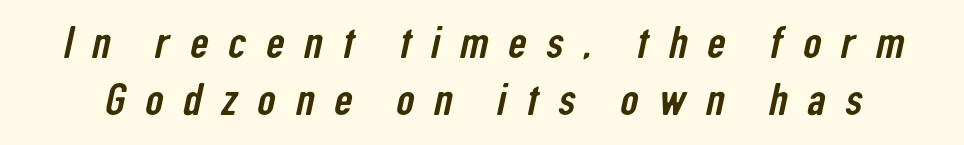
{"serif": "no", "width": "condensed", "stroke_contrast": "low", "x_height": "medium", "monospaced": "no", "underline": "no", "line_spacing": "normal", "line_spacing_ratio": 1.27, "letter_spacing": "wide", "letter_spacing_em": 0.44, "glyph_px": 45}
